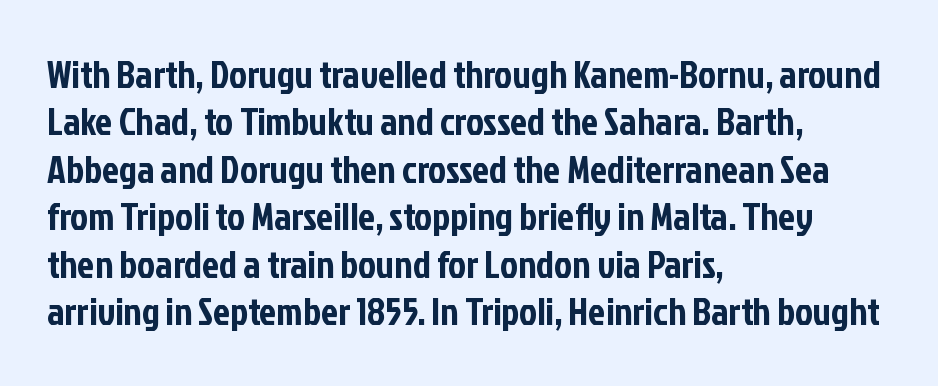
The image shows 38 px condensed sans-serif type, upright; set left-aligned, normal line spacing (1.25x), normal letter spacing, not underlined; low stroke contrast and a medium x-height.
